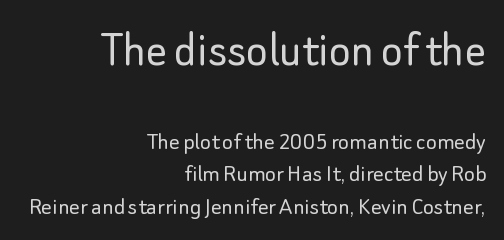
Q: Is the text bold? A: No.
Q: Is the text italic (slanted)? A: No, it is upright.
Q: Is the typeface a serif or a sans-serif typeface? A: Sans-serif.
Q: Is the text underlined? A: No.
Q: How is the paragraph aligned? A: Right-aligned.
Q: Is the spacing between letters normal or unusually wide? A: Normal.
Q: Is the spacing between lines tight, normal or loose? A: Normal.
Q: Which block of text is set in a larger size, the first (top) or the second (bottom)? A: The first (top) one.
Q: Width (condensed, normal, or wide)? A: Normal.
Q: Stroke contrast? A: Low.
Q: x-height? A: Small.
Q: Monospaced? A: No.
